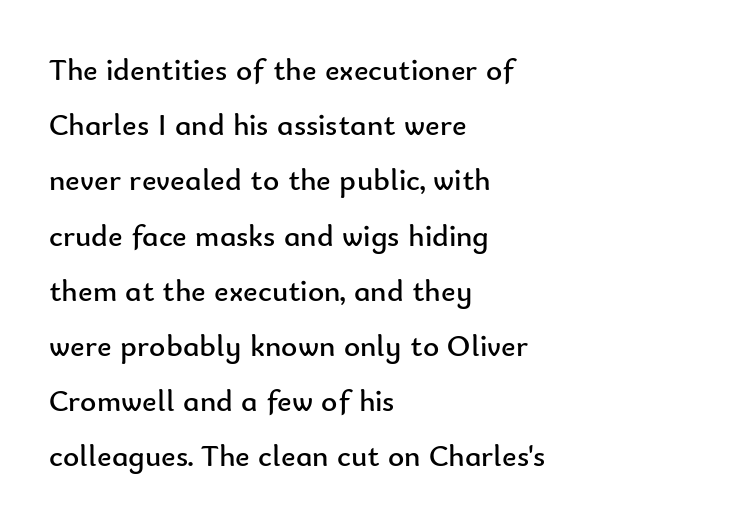
The font sits on the lighter half of the weight spectrum, regular included. The lines are quadded left. In terms of letterform style, serifs are entirely absent. Words appear dense and cohesive because spacing is normal.
